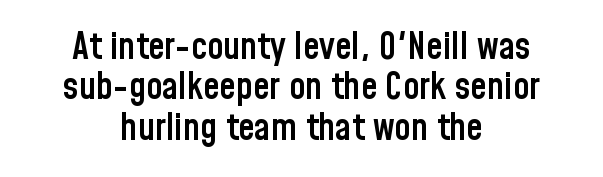
Q: Is the text bold? A: Semi-bold.
Q: Is the text italic (slanted)? A: No, it is upright.
Q: Is the typeface a serif or a sans-serif typeface? A: Sans-serif.
Q: Is the text underlined? A: No.
Q: How is the paragraph aligned? A: Centered.
Q: Is the spacing between letters normal or unusually wide? A: Normal.
Q: Is the spacing between lines tight, normal or loose? A: Tight.
Q: Width (condensed, normal, or wide)? A: Condensed.
Q: Stroke contrast? A: Low.
Q: x-height? A: Medium.
Q: Monospaced? A: No.
